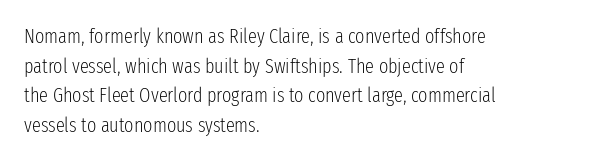
The image shows 20 px text type, upright; set left-aligned, normal line spacing (1.48x), normal letter spacing, not underlined.
